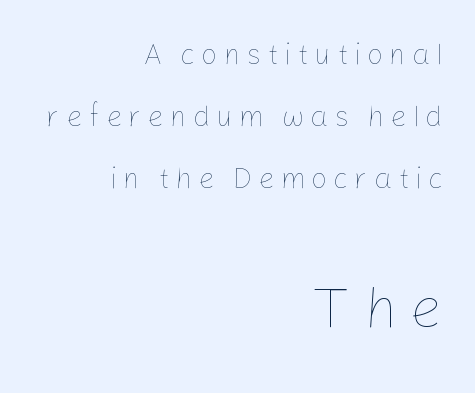
{"italic": "no", "bold": "no", "weight": "thin", "width": "normal", "stroke_contrast": "low", "x_height": "medium", "monospaced": "no", "underline": "no", "align": "right", "line_spacing": "loose", "line_spacing_ratio": 2.13, "letter_spacing": "wide", "letter_spacing_em": 0.2, "larger_block": "second", "size_ratio": 2.0, "glyph_px": 58}
